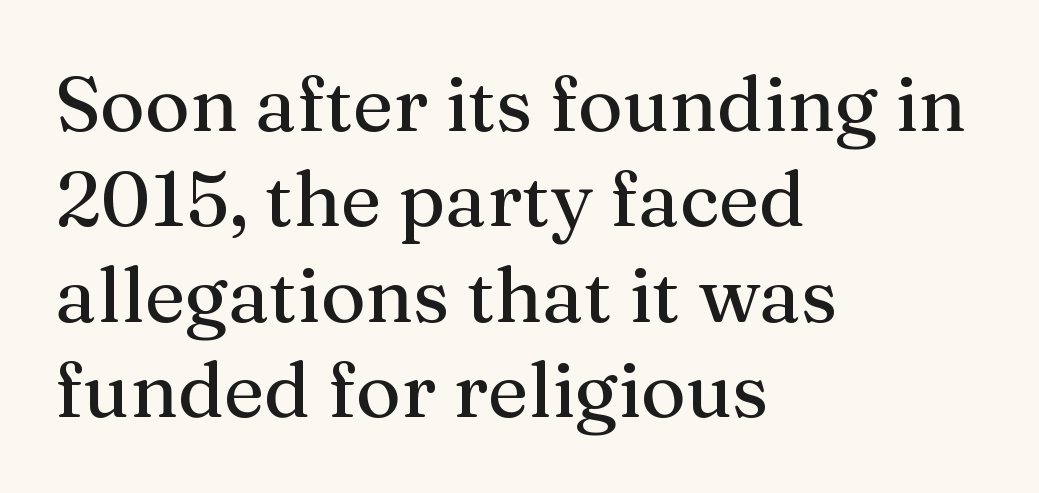
{"serif": "yes", "italic": "no", "width": "normal", "stroke_contrast": "medium", "x_height": "medium", "monospaced": "no", "underline": "no", "align": "left", "line_spacing_ratio": 1.24, "letter_spacing": "normal", "letter_spacing_em": 0.0, "glyph_px": 77}
